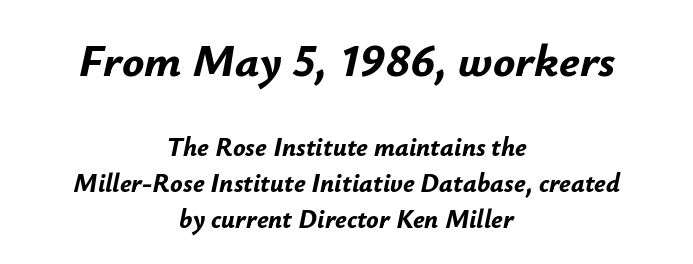
Type without underlining. An italicized treatment has been applied to the whole sample. Weight check: bold — yes, fully. These lines are rendered in a variable-pitch font. Notice how descenders clear the ascenders below comfortably — that's standard leading. Notice how the passage keeps no hard edge, just a central spine.
